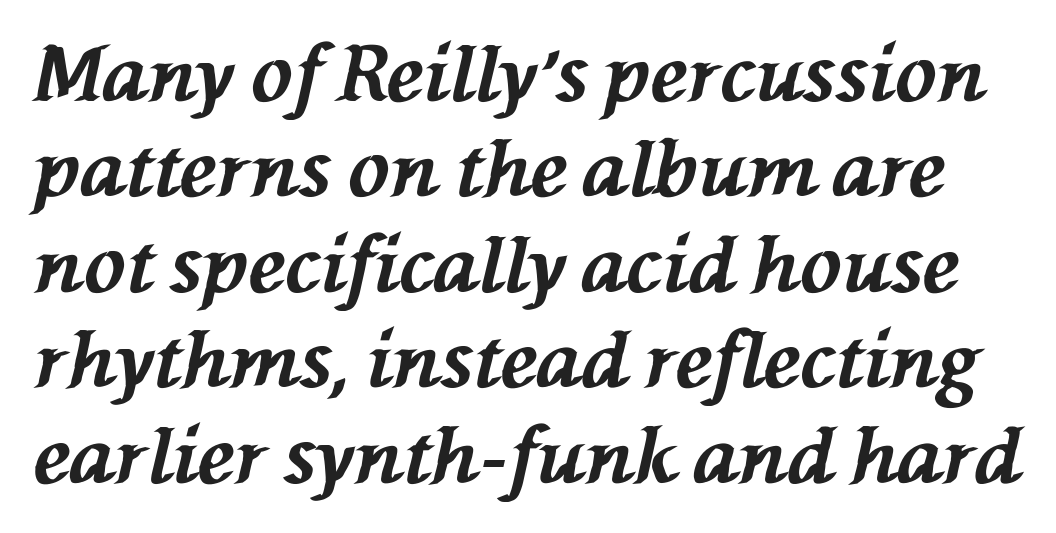
Q: Is the text bold? A: Yes.
Q: Is the text italic (slanted)? A: Yes, it leans left by about 76 degrees.
Q: Is the text underlined? A: No.
Q: Is the spacing between letters normal or unusually wide? A: Normal.
Q: Width (condensed, normal, or wide)? A: Normal.
Q: Stroke contrast? A: Medium.
Q: x-height? A: Medium.
Q: Monospaced? A: No.
